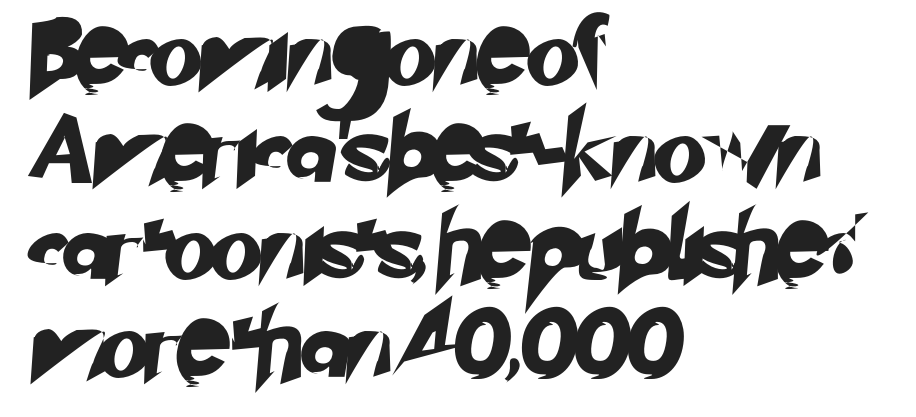
{"serif": "no", "width": "normal", "stroke_contrast": "low", "x_height": "small", "monospaced": "no", "underline": "no", "align": "left", "line_spacing": "normal", "line_spacing_ratio": 1.43, "letter_spacing": "normal", "letter_spacing_em": 0.0, "glyph_px": 68}
